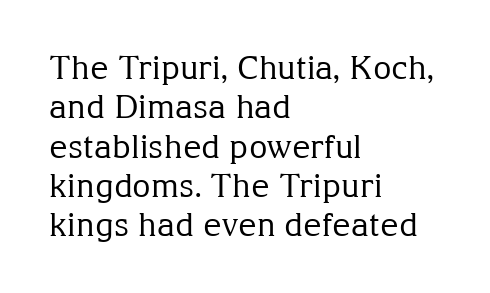
Q: Is the text bold? A: No.
Q: Is the text italic (slanted)? A: No, it is upright.
Q: Is the typeface a serif or a sans-serif typeface? A: Serif.
Q: Is the text underlined? A: No.
Q: How is the paragraph aligned? A: Left-aligned.
Q: Is the spacing between letters normal or unusually wide? A: Normal.
Q: Width (condensed, normal, or wide)? A: Normal.
Q: Stroke contrast? A: Medium.
Q: x-height? A: Medium.
Q: Monospaced? A: No.
